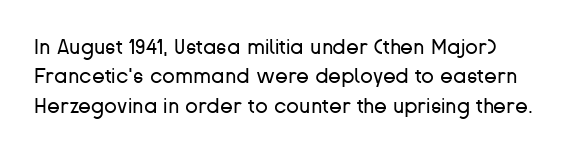
Q: Is the text bold? A: No.
Q: Is the text italic (slanted)? A: No, it is upright.
Q: Is the text underlined? A: No.
Q: Is the spacing between letters normal or unusually wide? A: Normal.
Q: Is the spacing between lines tight, normal or loose? A: Normal.
